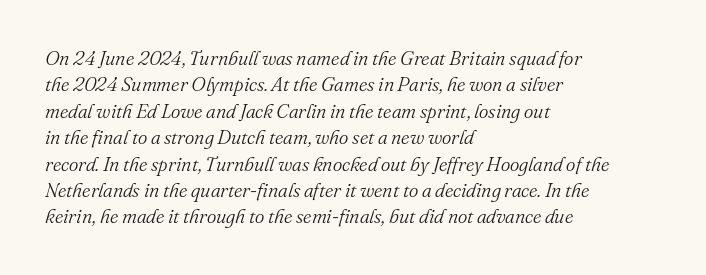
{"italic": "yes", "lean": "right", "slant_degrees": 16, "bold": "no", "underline": "no", "align": "left", "line_spacing": "normal", "line_spacing_ratio": 1.32, "letter_spacing": "normal", "letter_spacing_em": 0.0, "glyph_px": 20}
